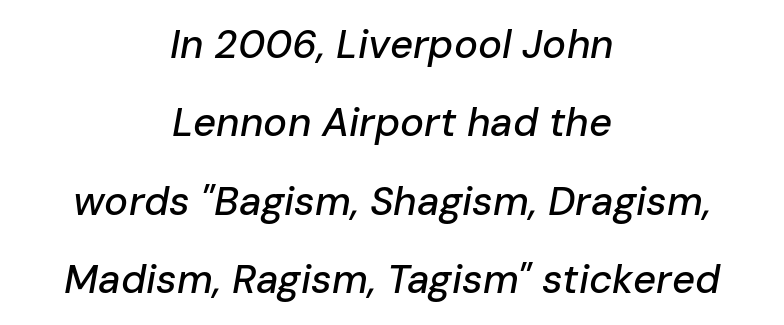
The image shows 40 px text type, italic (leaning right); set centered, loose line spacing (1.96x), normal letter spacing, not underlined; low stroke contrast and a medium x-height.
